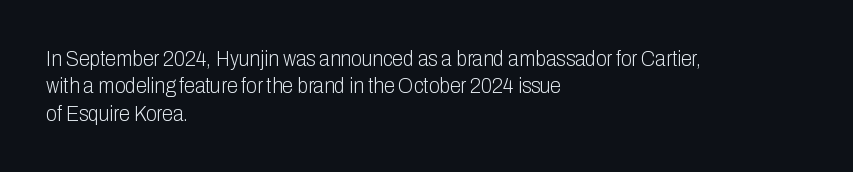
The image shows 22 px text type, upright; set left-aligned, normal line spacing (1.25x), normal letter spacing, not underlined.
